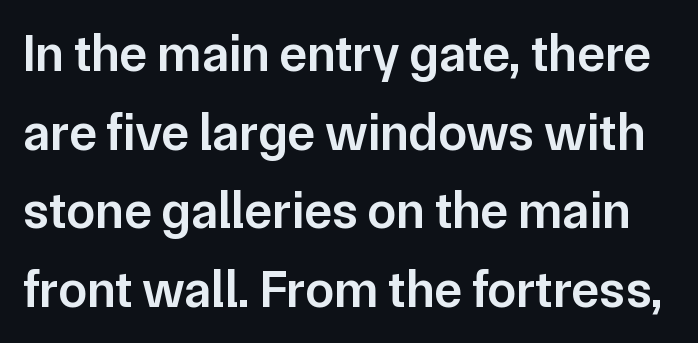
These lines carry some extra weight — a demibold, not a full bold. Character widths vary here, with narrow letters taking less room than wide ones. Observe the absence of serifs on each vertical stroke in this sample. The horizontal fit of the characters is conventional and even.
